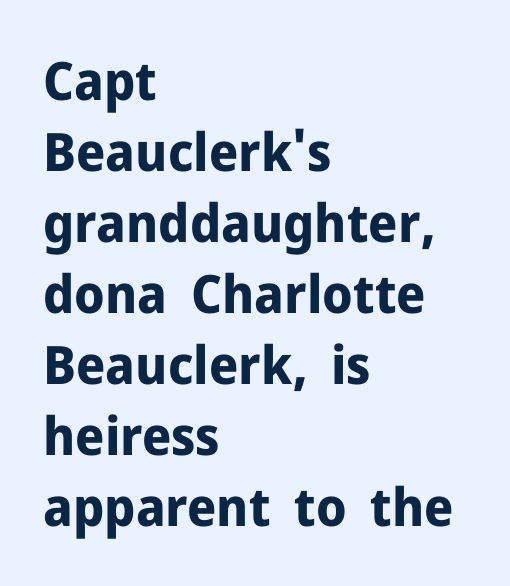
{"serif": "no", "italic": "no", "bold": "yes", "weight": "bold", "width": "normal", "stroke_contrast": "low", "x_height": "medium", "monospaced": "no", "underline": "no", "align": "left", "line_spacing": "normal", "line_spacing_ratio": 1.34, "letter_spacing": "normal", "letter_spacing_em": 0.0, "glyph_px": 53}
